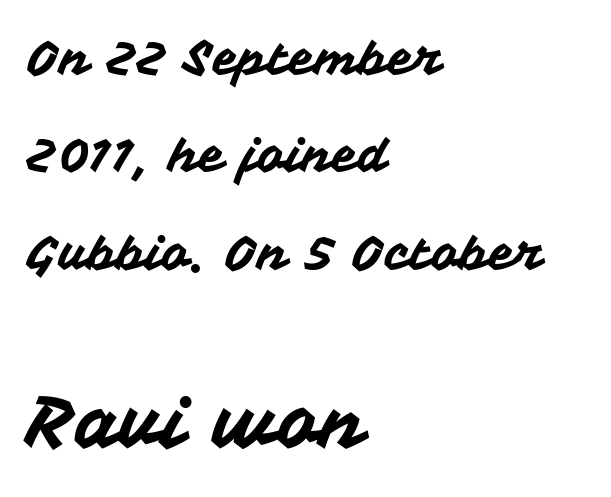
{"serif": "no", "width": "normal", "stroke_contrast": "medium", "x_height": "medium", "monospaced": "no", "underline": "no", "align": "left", "line_spacing": "loose", "line_spacing_ratio": 2.03, "letter_spacing": "normal", "letter_spacing_em": 0.0, "larger_block": "second", "size_ratio": 1.5, "glyph_px": 72}
